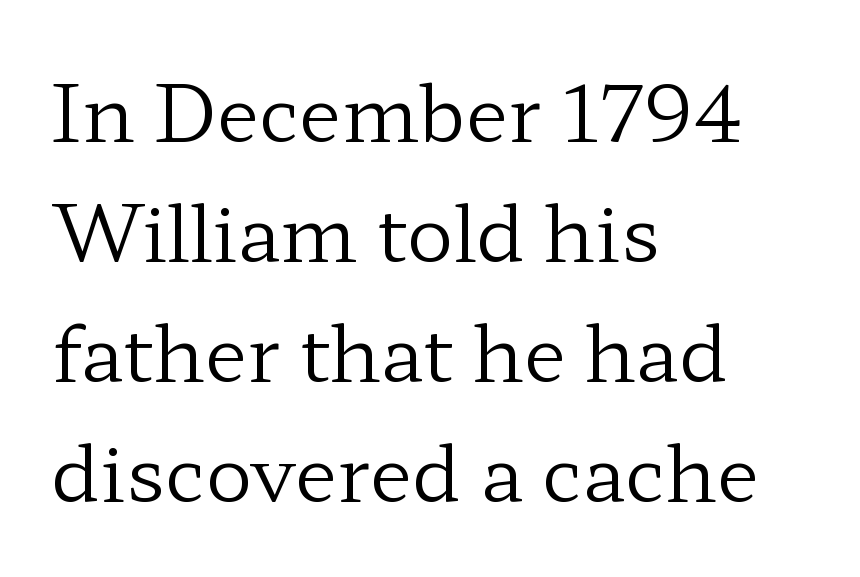
The image shows 78 px regular-weight, wide serif type, upright; set left-aligned, normal line spacing (1.54x), normal letter spacing, not underlined; low stroke contrast and a medium x-height.
